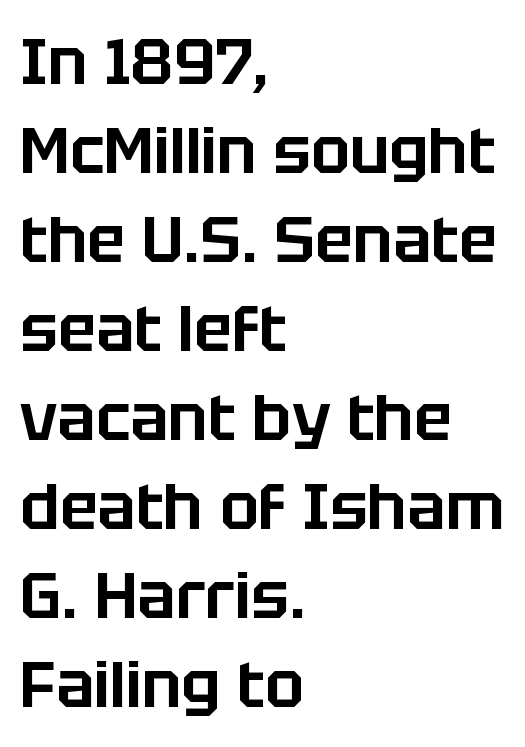
Q: Is the text italic (slanted)? A: No, it is upright.
Q: Is the typeface a serif or a sans-serif typeface? A: Sans-serif.
Q: Is the text underlined? A: No.
Q: How is the paragraph aligned? A: Left-aligned.
Q: Is the spacing between letters normal or unusually wide? A: Normal.
Q: Is the spacing between lines tight, normal or loose? A: Normal.
Q: Width (condensed, normal, or wide)? A: Normal.
Q: Stroke contrast? A: Low.
Q: x-height? A: Large.
Q: Monospaced? A: No.
